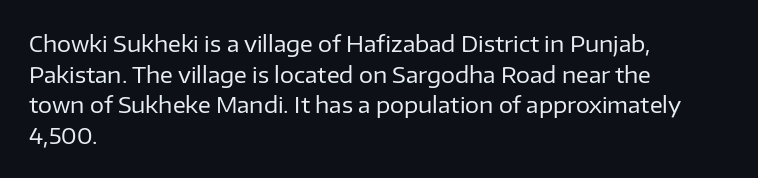
The image shows 22 px text type, upright; set left-aligned, normal line spacing (1.39x), normal letter spacing, not underlined.
